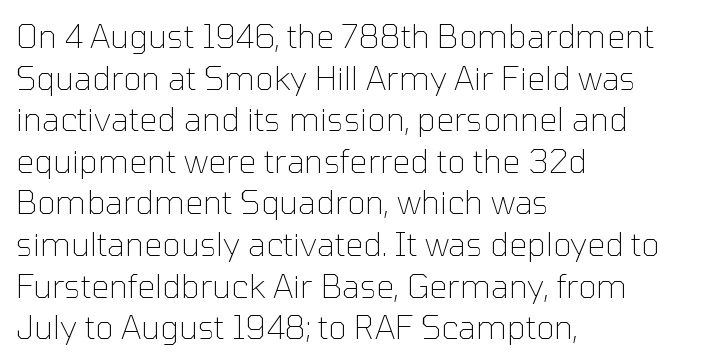
Stems and bowls with no extra thickness — not bold. Vertically, the passage feels balanced, rows spaced as you'd expect. Proportional: the letters do not fall into vertical columns. These lines keep a tight, regular rhythm from letter to letter. The string is rendered with underlining switched off.
